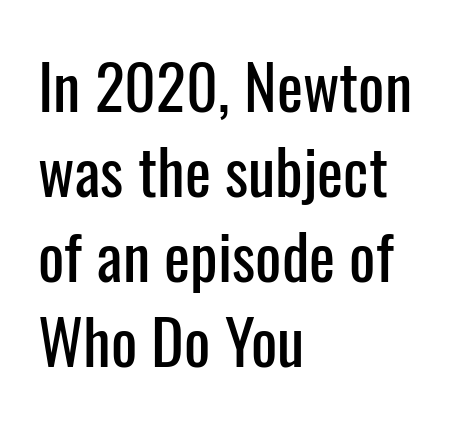
Characters follow at the spacing the type designer built in. Observe the absence of serifs on each vertical stroke in this sample. Line starts are locked; line ends wander. The string is rendered with underlining switched off. The space between consecutive lines is moderate.
